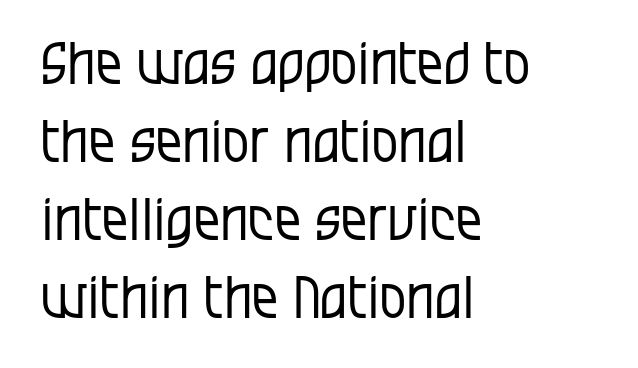
Q: Is the text bold? A: No.
Q: Is the text italic (slanted)? A: No, it is upright.
Q: Is the typeface a serif or a sans-serif typeface? A: Sans-serif.
Q: Is the text underlined? A: No.
Q: How is the paragraph aligned? A: Left-aligned.
Q: Is the spacing between letters normal or unusually wide? A: Normal.
Q: Is the spacing between lines tight, normal or loose? A: Normal.
Q: Width (condensed, normal, or wide)? A: Condensed.
Q: Stroke contrast? A: Low.
Q: x-height? A: Large.
Q: Monospaced? A: No.
